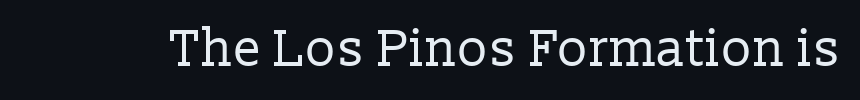
Tracking value appears to be zero — textbook default spacing. Lines of text with bare space underneath. The font is comparable to plain body text, perhaps lighter. This sample uses an upright cut, with every glyph sitting square on the baseline. Is this a fixed-width face? No — the glyphs have proportional, varying widths. Observe the serifs anchoring each vertical stroke in this sample.
